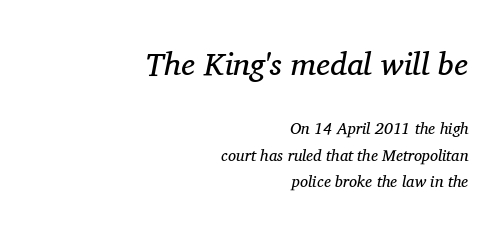
Q: Is the text bold? A: No.
Q: Is the text italic (slanted)? A: Yes, it leans right by about 11 degrees.
Q: Is the typeface a serif or a sans-serif typeface? A: Serif.
Q: Is the text underlined? A: No.
Q: How is the paragraph aligned? A: Right-aligned.
Q: Is the spacing between letters normal or unusually wide? A: Normal.
Q: Is the spacing between lines tight, normal or loose? A: Normal.
Q: Which block of text is set in a larger size, the first (top) or the second (bottom)? A: The first (top) one.
Q: Width (condensed, normal, or wide)? A: Normal.
Q: Stroke contrast? A: Medium.
Q: x-height? A: Medium.
Q: Monospaced? A: No.
